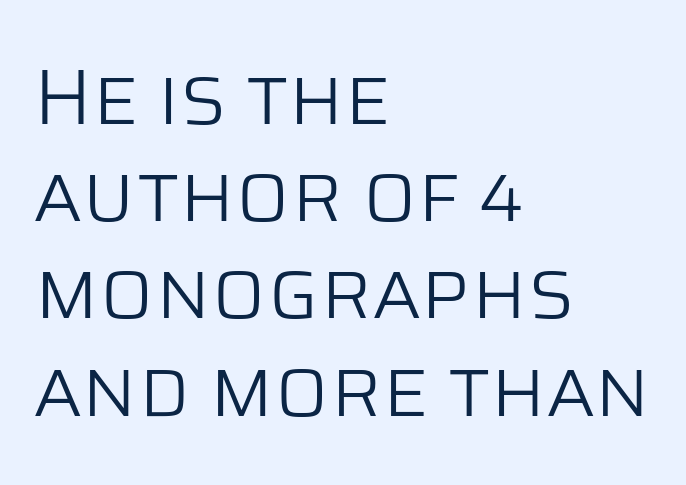
{"serif": "no", "italic": "no", "bold": "no", "weight": "light", "width": "normal", "stroke_contrast": "low", "x_height": "large", "monospaced": "no", "underline": "no", "align": "left", "line_spacing_ratio": 1.23, "letter_spacing": "normal", "letter_spacing_em": 0.0, "glyph_px": 79}
